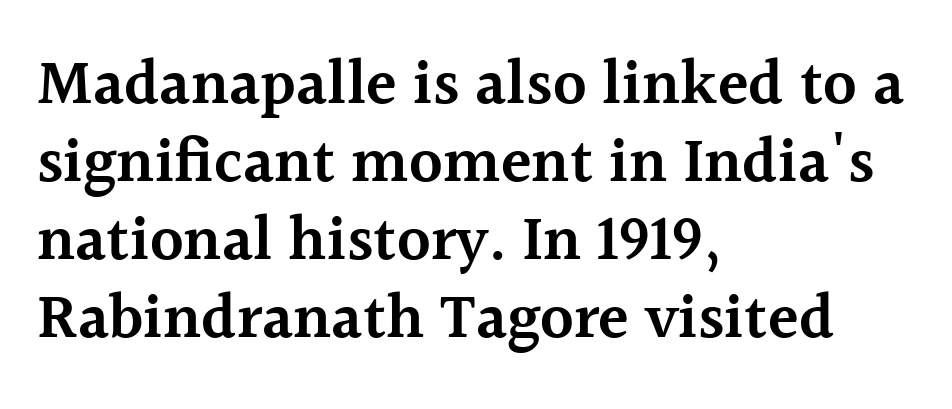
The image shows 63 px semibold serif type, upright; set left-aligned, line spacing 1.24x, normal letter spacing, not underlined; a medium x-height.
